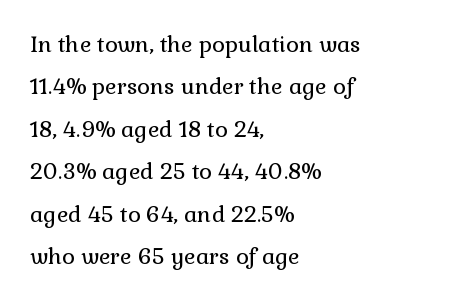
The image shows 22 px text type, upright; set left-aligned, loose line spacing (1.93x), normal letter spacing, not underlined.
